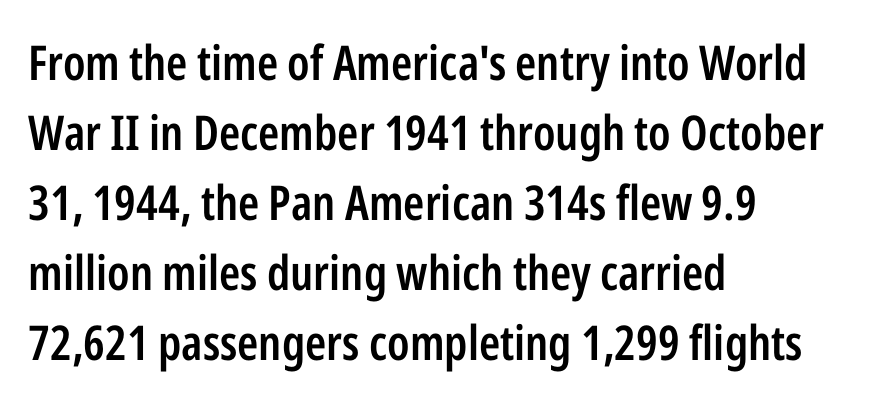
Q: Is the text bold? A: Semi-bold.
Q: Is the text italic (slanted)? A: No, it is upright.
Q: Is the typeface a serif or a sans-serif typeface? A: Sans-serif.
Q: Is the text underlined? A: No.
Q: How is the paragraph aligned? A: Left-aligned.
Q: Is the spacing between letters normal or unusually wide? A: Normal.
Q: Is the spacing between lines tight, normal or loose? A: Normal.
Q: Width (condensed, normal, or wide)? A: Condensed.
Q: Stroke contrast? A: Low.
Q: x-height? A: Medium.
Q: Monospaced? A: No.
